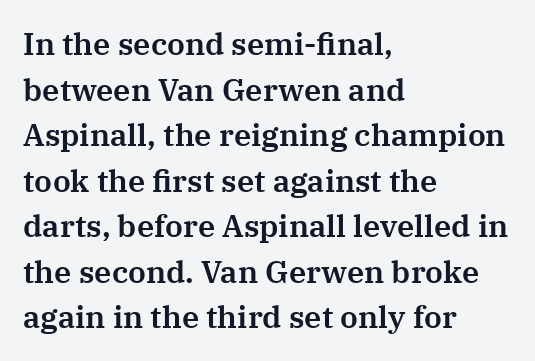
{"serif": "yes", "italic": "no", "width": "normal", "stroke_contrast": "medium", "x_height": "medium", "monospaced": "no", "underline": "no", "align": "left", "line_spacing": "normal", "line_spacing_ratio": 1.47, "letter_spacing": "normal", "letter_spacing_em": 0.0, "glyph_px": 31}
